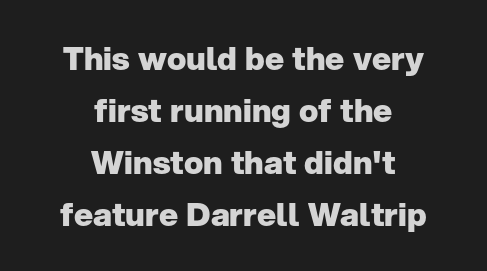
{"serif": "no", "italic": "no", "bold": "yes", "weight": "heavy", "width": "normal", "stroke_contrast": "low", "x_height": "medium", "monospaced": "no", "underline": "no", "align": "center", "line_spacing": "normal", "line_spacing_ratio": 1.62, "letter_spacing": "normal", "letter_spacing_em": 0.0, "glyph_px": 32}
